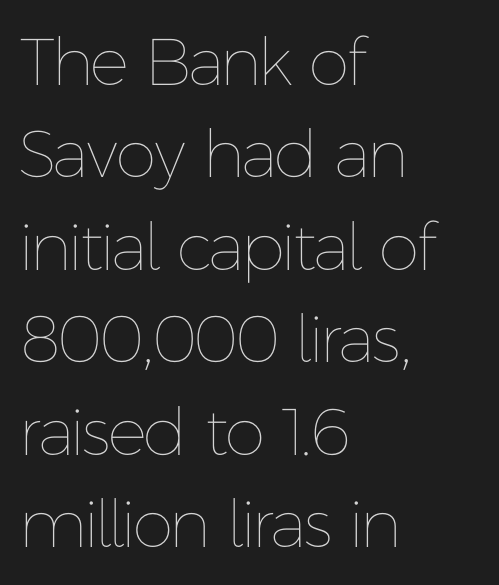
Is this a fixed-width face? No — the glyphs have proportional, varying widths. Leading matches the norm, producing a regular column. Is the type heavy? It reads as light-to-regular instead. In terms of posture, this sample is upright. The letters sit at their default tracking, neither squeezed nor spread.
